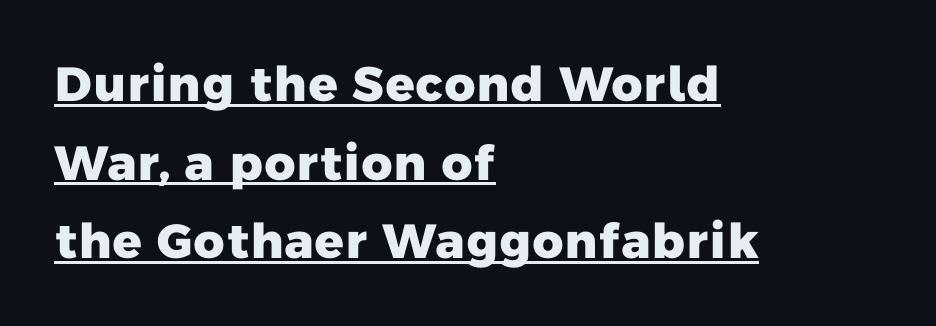
{"serif": "no", "bold": "yes", "weight": "heavy", "width": "normal", "stroke_contrast": "low", "x_height": "medium", "monospaced": "no", "underline": "yes", "align": "left", "line_spacing": "normal", "line_spacing_ratio": 1.64, "letter_spacing": "normal", "letter_spacing_em": 0.0, "glyph_px": 48}
